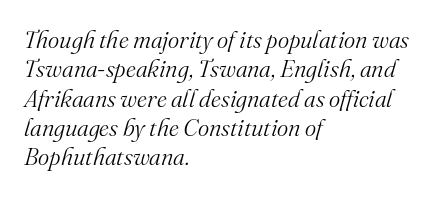
{"italic": "yes", "lean": "right", "slant_degrees": 16, "bold": "no", "underline": "no", "align": "left", "line_spacing_ratio": 1.22, "letter_spacing": "normal", "letter_spacing_em": 0.0, "glyph_px": 24}
